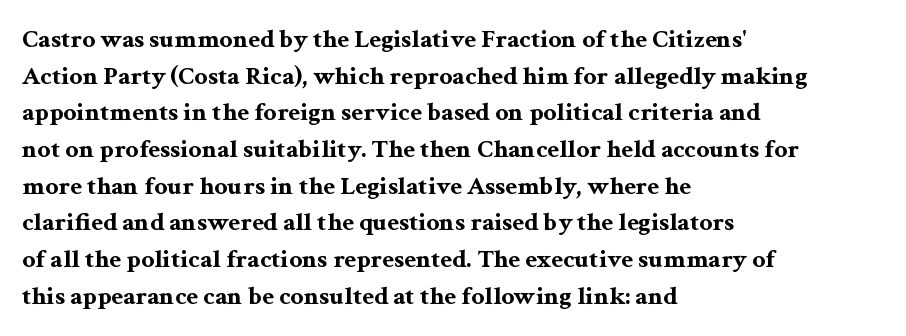
Q: Is the text bold? A: Yes.
Q: Is the text italic (slanted)? A: No, it is upright.
Q: Is the text underlined? A: No.
Q: How is the paragraph aligned? A: Left-aligned.
Q: Is the spacing between letters normal or unusually wide? A: Normal.
Q: Is the spacing between lines tight, normal or loose? A: Normal.
